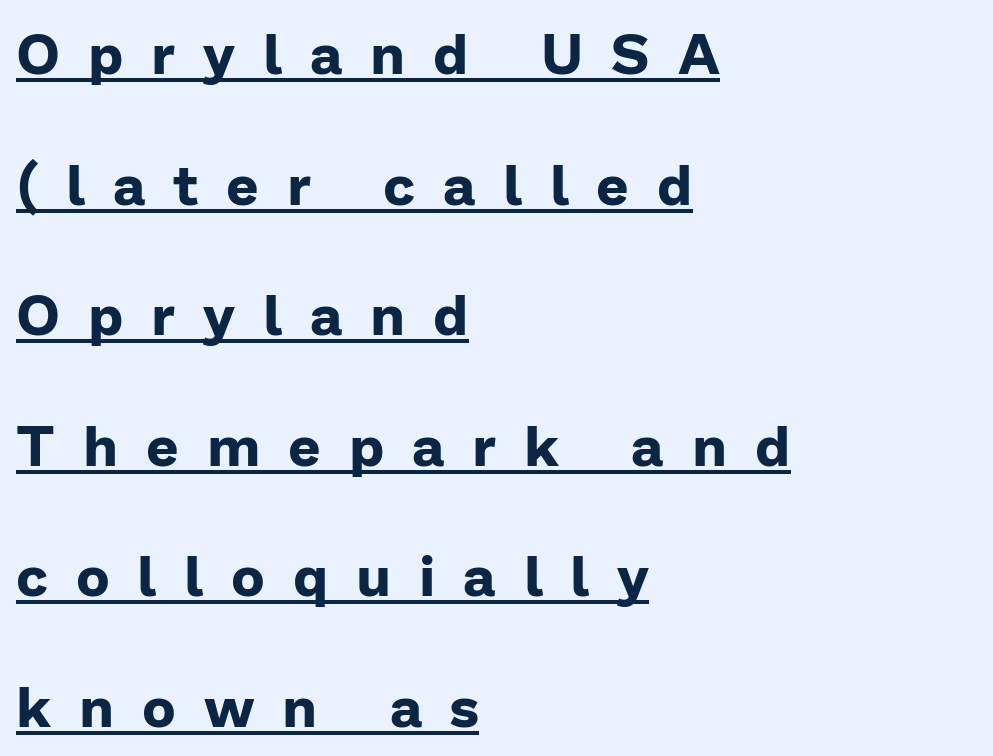
The rendering shows plain stroke endings on the letterforms — a sans-serif design. Loose tracking; the words dissolve into strings of separated letters. Students, observe: this is what heavily led, spacious text looks like. Ascenders rise straight up at ninety degrees.
